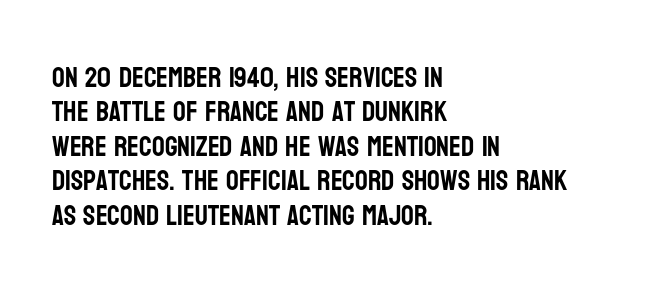
The image shows 28 px condensed sans-serif type, upright; set left-aligned, line spacing 1.23x, normal letter spacing, not underlined; low stroke contrast and a large x-height.
